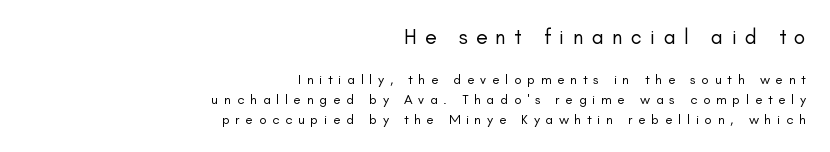
Is the type heavy? It reads as light-to-regular instead. The tracking reads as deliberately expanded to a designer's eye. Visually, the top section dominates because its glyphs are scaled up. Is the block centered? No — it sits flush against the right margin. The leading is moderate, giving the passage an even texture. Underlining? Definitely not there.
